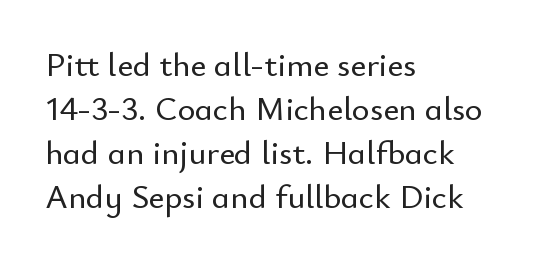
The image shows 34 px sans-serif type, upright; set left-aligned, normal line spacing (1.29x), normal letter spacing, not underlined; low stroke contrast and a small x-height.
